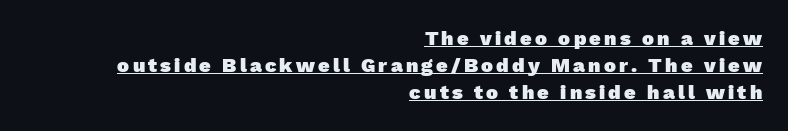
Q: Is the text bold? A: Yes.
Q: Is the text underlined? A: Yes.
Q: How is the paragraph aligned? A: Right-aligned.
Q: Is the spacing between lines tight, normal or loose? A: Normal.
